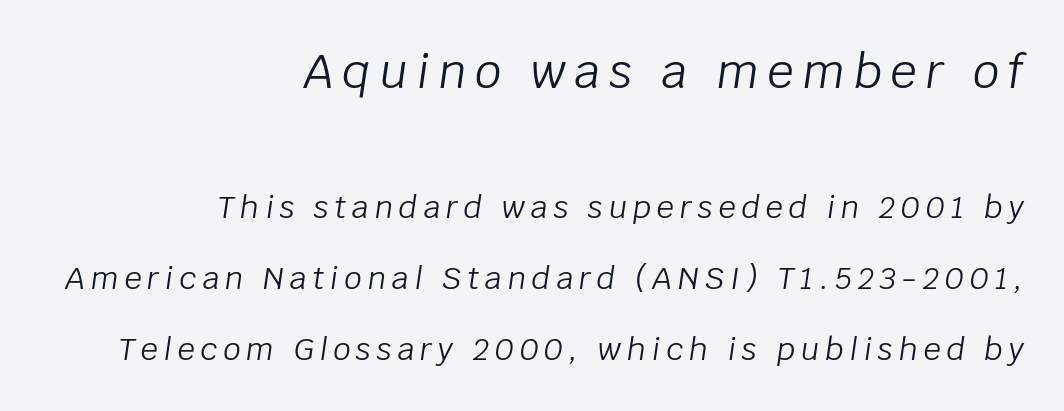
The image shows 47 px light type, italic (leaning right); set right-aligned, loose line spacing (2.3x), not underlined; the first (top) block is 1.52x larger; low stroke contrast and a large x-height.
